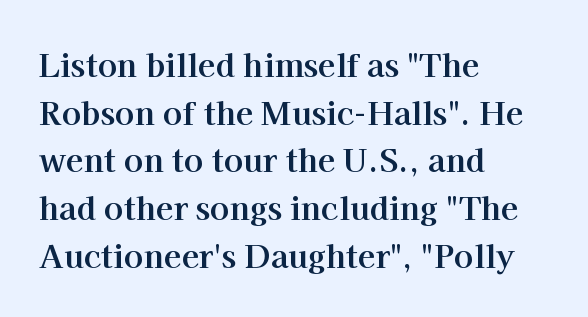
{"serif": "yes", "italic": "no", "bold": "yes", "weight": "bold", "width": "normal", "stroke_contrast": "high", "x_height": "medium", "monospaced": "no", "underline": "no", "align": "left", "line_spacing": "normal", "line_spacing_ratio": 1.49, "letter_spacing": "normal", "letter_spacing_em": 0.0, "glyph_px": 32}
